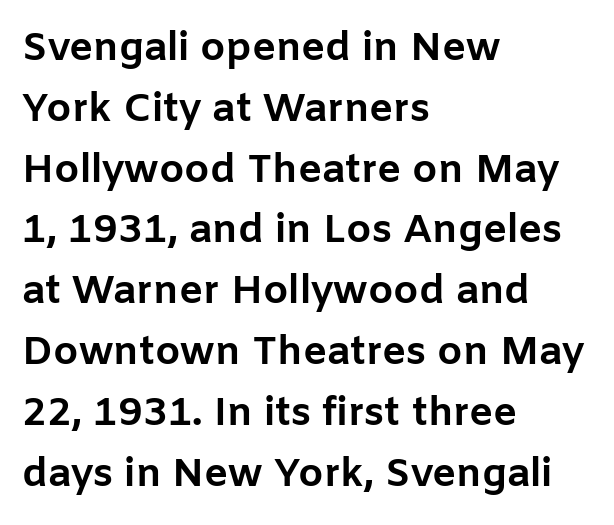
{"serif": "no", "italic": "no", "bold": "yes", "weight": "bold", "width": "normal", "stroke_contrast": "low", "x_height": "medium", "monospaced": "no", "underline": "no", "align": "left", "line_spacing": "normal", "line_spacing_ratio": 1.52, "letter_spacing": "normal", "letter_spacing_em": 0.0, "glyph_px": 40}
